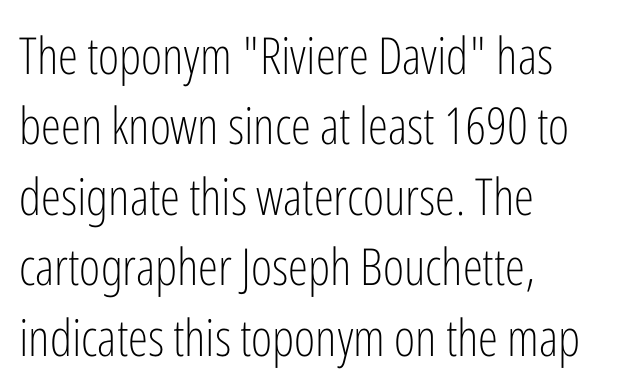
The image shows 51 px light, condensed sans-serif type, upright; set left-aligned, normal line spacing (1.38x), normal letter spacing, not underlined; low stroke contrast and a medium x-height.
